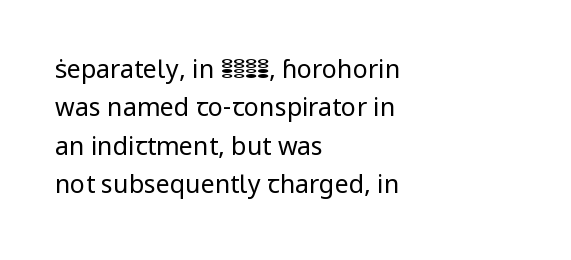
The image shows 25 px text type, upright; set left-aligned, normal line spacing (1.54x), normal letter spacing, not underlined.
